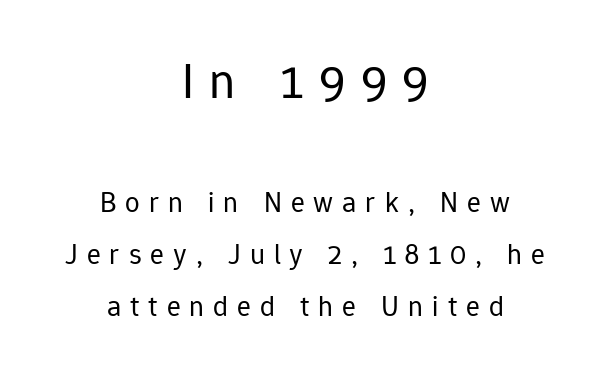
Q: Is the text bold? A: No.
Q: Is the text italic (slanted)? A: No, it is upright.
Q: Is the typeface a serif or a sans-serif typeface? A: Sans-serif.
Q: Is the text underlined? A: No.
Q: How is the paragraph aligned? A: Centered.
Q: Is the spacing between letters normal or unusually wide? A: Unusually wide.
Q: Which block of text is set in a larger size, the first (top) or the second (bottom)? A: The first (top) one.
Q: Width (condensed, normal, or wide)? A: Normal.
Q: Stroke contrast? A: Low.
Q: x-height? A: Medium.
Q: Monospaced? A: No.
